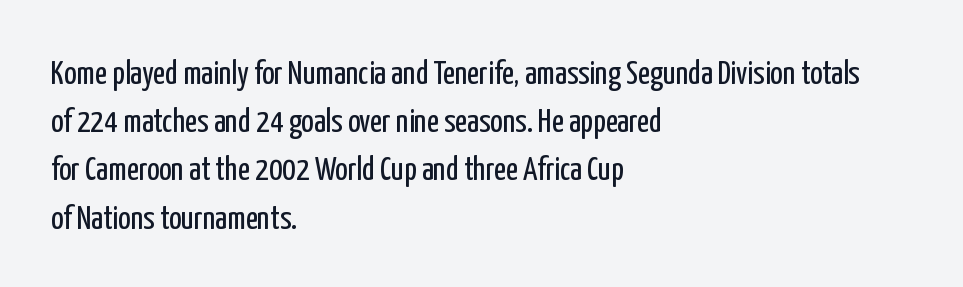
Q: Is the text bold? A: No.
Q: Is the text italic (slanted)? A: No, it is upright.
Q: Is the typeface a serif or a sans-serif typeface? A: Sans-serif.
Q: Is the text underlined? A: No.
Q: How is the paragraph aligned? A: Left-aligned.
Q: Is the spacing between letters normal or unusually wide? A: Normal.
Q: Is the spacing between lines tight, normal or loose? A: Normal.
Q: Width (condensed, normal, or wide)? A: Condensed.
Q: Stroke contrast? A: Low.
Q: x-height? A: Medium.
Q: Monospaced? A: No.
